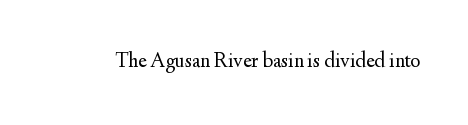
{"italic": "no", "bold": "no", "underline": "no", "letter_spacing": "normal", "letter_spacing_em": 0.0, "glyph_px": 21}
